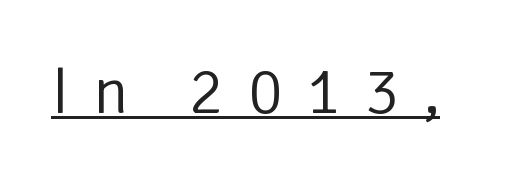
{"serif": "no", "italic": "no", "bold": "no", "weight": "light", "width": "normal", "stroke_contrast": "low", "x_height": "medium", "monospaced": "no", "underline": "yes", "letter_spacing": "wide", "letter_spacing_em": 0.36, "glyph_px": 65}
